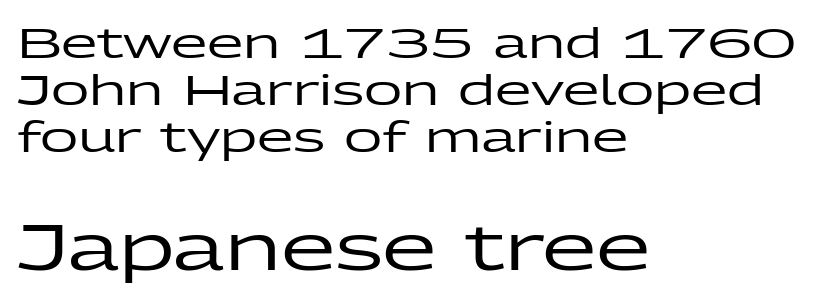
Q: Is the text italic (slanted)? A: No, it is upright.
Q: Is the typeface a serif or a sans-serif typeface? A: Sans-serif.
Q: Is the text underlined? A: No.
Q: How is the paragraph aligned? A: Left-aligned.
Q: Is the spacing between letters normal or unusually wide? A: Normal.
Q: Is the spacing between lines tight, normal or loose? A: Tight.
Q: Which block of text is set in a larger size, the first (top) or the second (bottom)? A: The second (bottom) one.
Q: Width (condensed, normal, or wide)? A: Wide.
Q: Stroke contrast? A: Low.
Q: x-height? A: Medium.
Q: Monospaced? A: No.
